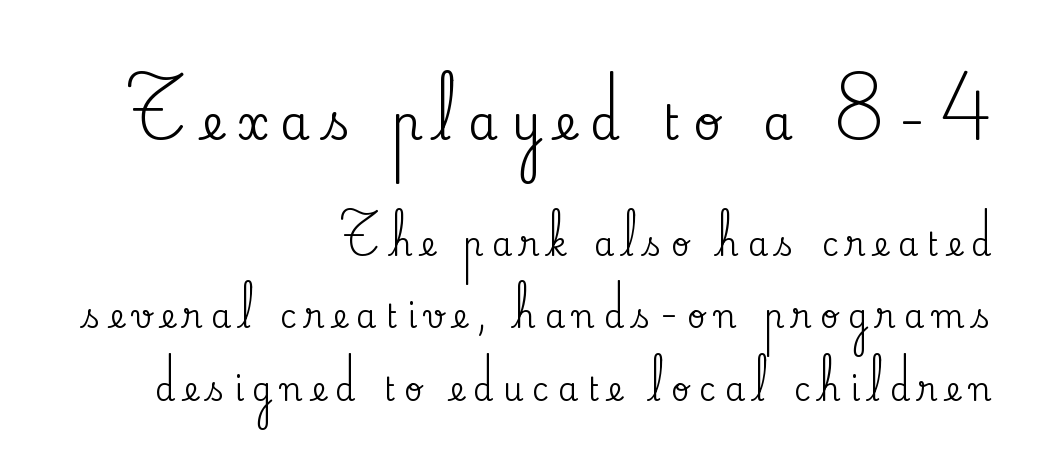
{"serif": "yes", "italic": "no", "width": "normal", "stroke_contrast": "medium", "x_height": "small", "monospaced": "no", "underline": "no", "align": "right", "line_spacing": "loose", "line_spacing_ratio": 2.26, "letter_spacing": "wide", "letter_spacing_em": 0.28, "larger_block": "first", "size_ratio": 1.5, "glyph_px": 48}
